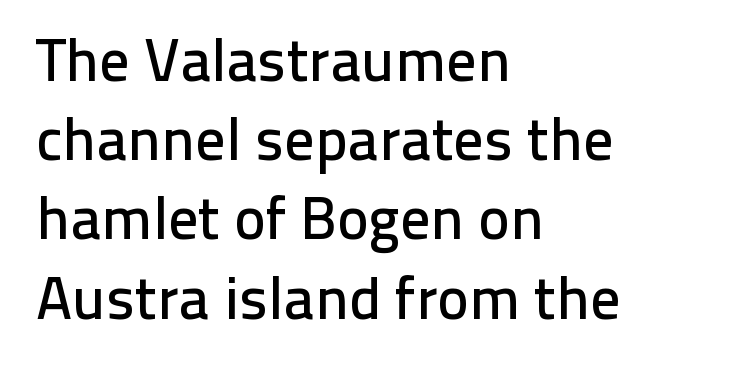
Ordinary non-slanted type is in use. A classic flush-left, rag-right setting is used for this passage. In terms of letterspacing, this is plain default setting. Letters rest on an invisible, unmarked baseline. The letters carry no serifs — their stems end cleanly without finishing strokes.
